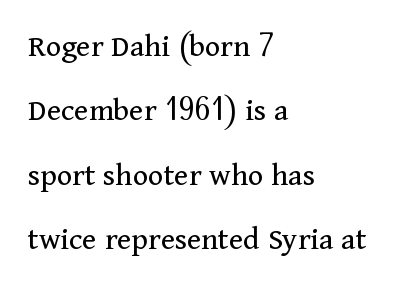
Q: Is the text bold? A: No.
Q: Is the text italic (slanted)? A: No, it is upright.
Q: Is the typeface a serif or a sans-serif typeface? A: Serif.
Q: Is the text underlined? A: No.
Q: How is the paragraph aligned? A: Left-aligned.
Q: Is the spacing between letters normal or unusually wide? A: Normal.
Q: Is the spacing between lines tight, normal or loose? A: Loose.
Q: Width (condensed, normal, or wide)? A: Normal.
Q: Stroke contrast? A: Medium.
Q: x-height? A: Medium.
Q: Monospaced? A: No.
